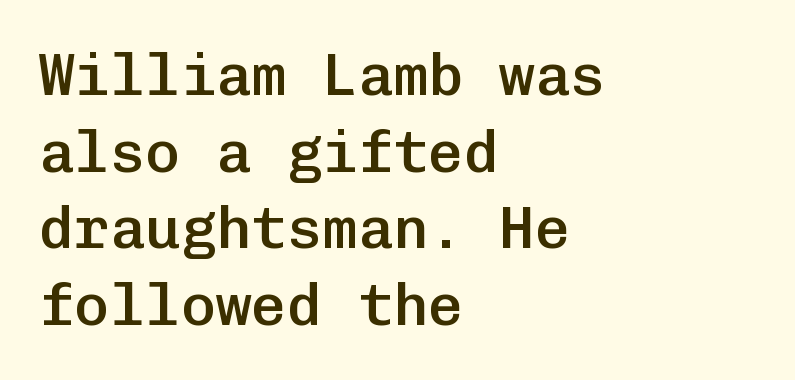
{"serif": "no", "italic": "no", "bold": "semi", "weight": "semibold", "width": "normal", "stroke_contrast": "low", "x_height": "medium", "monospaced": "yes", "underline": "no", "align": "left", "line_spacing": "normal", "line_spacing_ratio": 1.3, "letter_spacing": "normal", "letter_spacing_em": 0.0, "glyph_px": 59}
